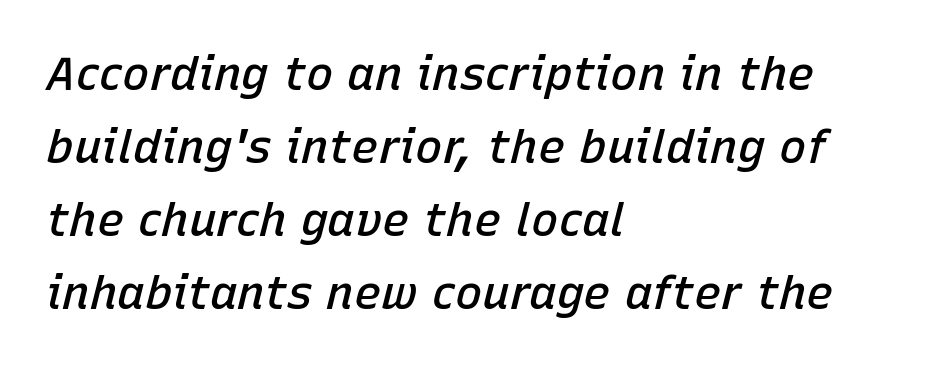
In terms of leading, this rendering sits right in the middle. The characters look somewhat weighty, a semibold short of true bold. Is the block centered? No — it sits flush against the left margin. Italic: yes, the glyphs are oblique.
